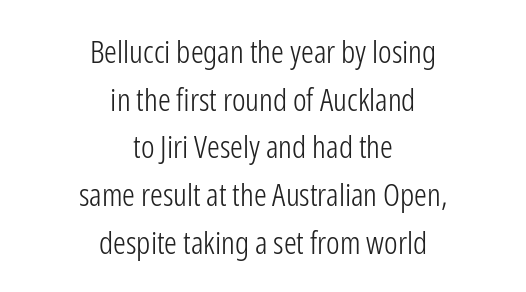
A typesetter would call this zero additional tracking. Look at the bottom of the vertical strokes: they stop flat, with no serifs. Nope, not italic — everything's standing straight. Character widths vary here, with narrow letters taking less room than wide ones. The face looks like a standard text weight, possibly lighter. The gap between lines stays unmarked.
